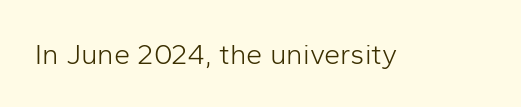
{"serif": "no", "italic": "no", "bold": "no", "weight": "light", "width": "normal", "stroke_contrast": "low", "x_height": "medium", "monospaced": "no", "underline": "no", "letter_spacing": "normal", "letter_spacing_em": 0.0, "glyph_px": 29}
